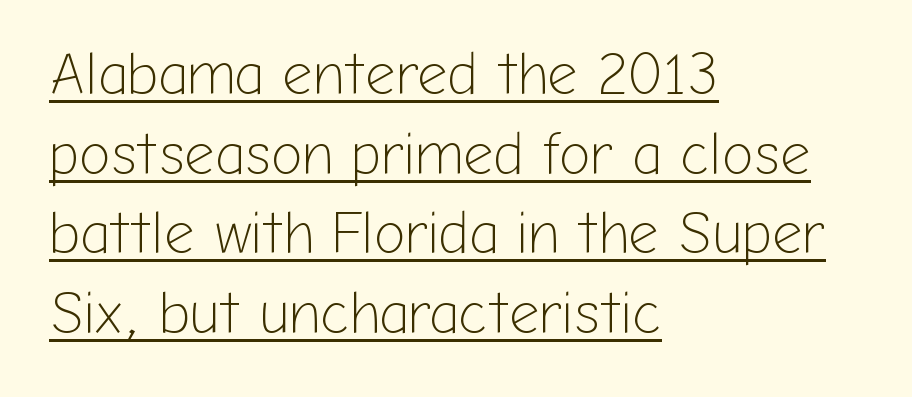
The image shows 59 px light sans-serif type, upright; set left-aligned, normal line spacing (1.35x), normal letter spacing, underlined; low stroke contrast and a medium x-height.
